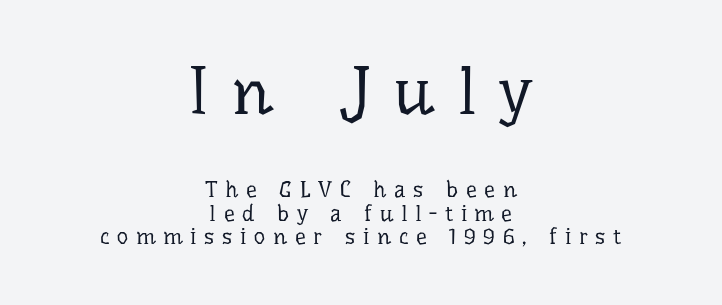
Is this a fixed-width face? No — the glyphs have proportional, varying widths. These lines are centered, leaving both edges ragged. A bare baseline throughout the passage. Rows of type sit shoulder to shoulder in the vertical direction. The line texture is sparse and dotted thanks to wide tracking.
